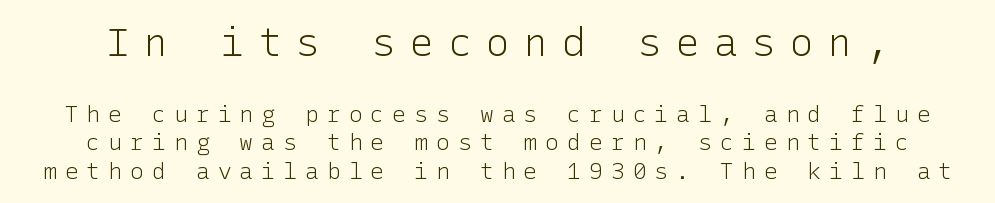
{"serif": "no", "italic": "no", "bold": "no", "weight": "light", "width": "normal", "stroke_contrast": "low", "x_height": "medium", "underline": "no", "line_spacing_ratio": 1.24, "letter_spacing": "wide", "letter_spacing_em": 0.35, "larger_block": "first", "size_ratio": 1.74, "glyph_px": 40}
